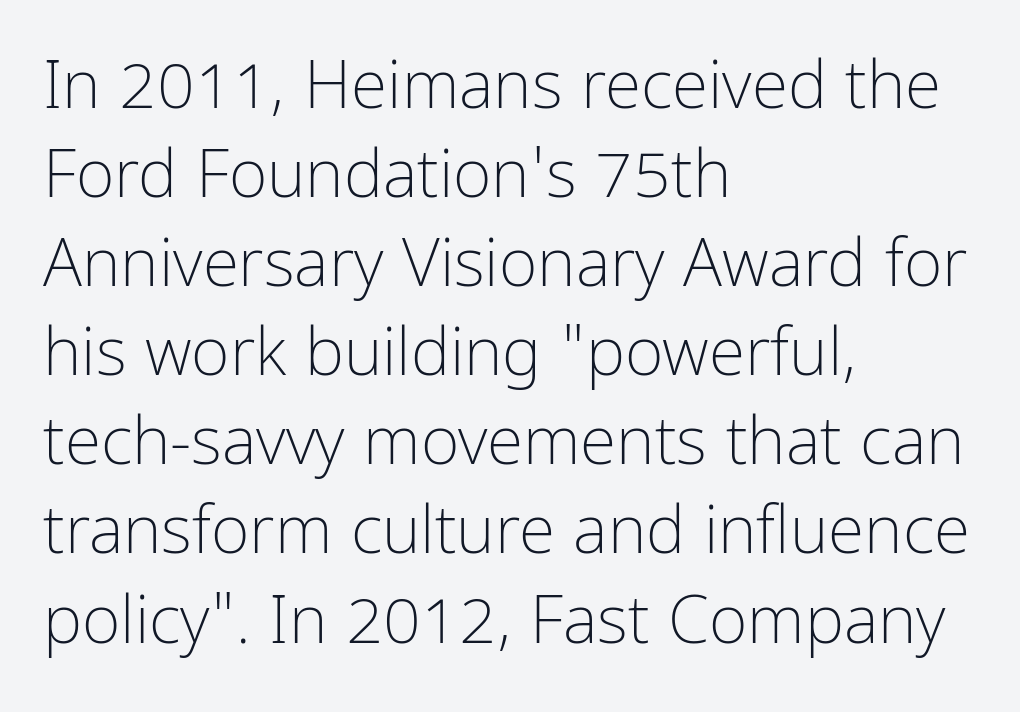
One-word summary of the alignment: left. Nothing unusual about the tracking: characters are spaced as the font intends. Is the stroke heavy? The answer is a plain regular-or-lighter. Words float on clear page, feet unadorned. Leading: standard. What kind of face is this? One without serifs — a sans.
